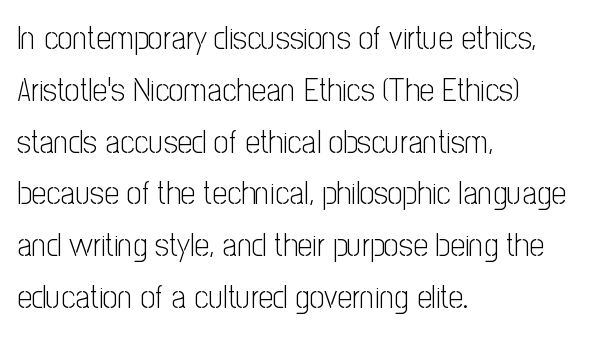
Q: Is the text bold? A: No.
Q: Is the text italic (slanted)? A: No, it is upright.
Q: Is the typeface a serif or a sans-serif typeface? A: Sans-serif.
Q: Is the text underlined? A: No.
Q: How is the paragraph aligned? A: Left-aligned.
Q: Is the spacing between letters normal or unusually wide? A: Normal.
Q: Is the spacing between lines tight, normal or loose? A: Normal.
Q: Width (condensed, normal, or wide)? A: Condensed.
Q: Stroke contrast? A: Low.
Q: x-height? A: Medium.
Q: Monospaced? A: No.
